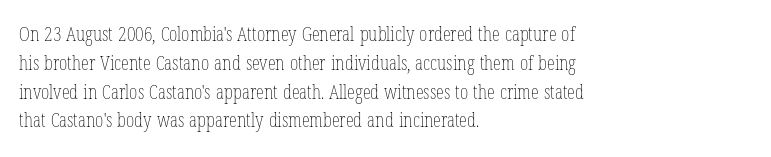
Q: Is the text bold? A: No.
Q: Is the text italic (slanted)? A: No, it is upright.
Q: Is the text underlined? A: No.
Q: How is the paragraph aligned? A: Left-aligned.
Q: Is the spacing between letters normal or unusually wide? A: Normal.
Q: Is the spacing between lines tight, normal or loose? A: Normal.
